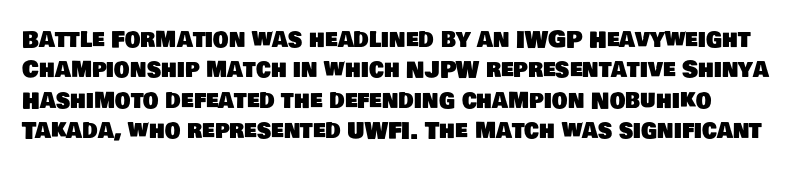
The words here are not underlined. The gaps between neighbouring characters are ordinary and unremarkable. These lines sit exactly where default settings would place them.
